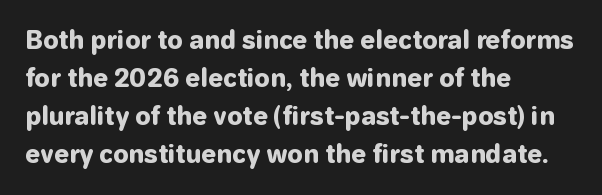
Any mark beneath the type? The region is blank. The letters stand upright; this is a roman face. The type is set solid horizontally, with unmodified tracking. Which margin do the lines hug? The left one — the right edge is uneven. The rendering uses a bold face; every stroke is thick and dark.
